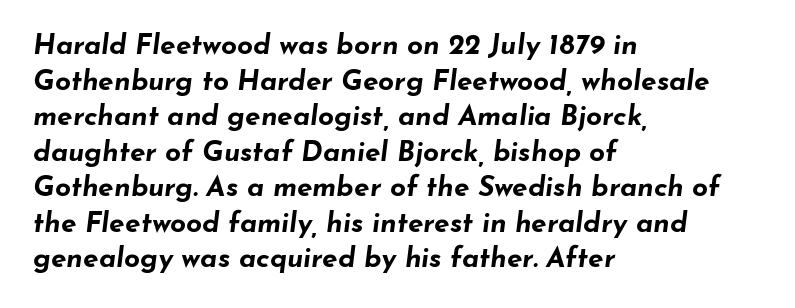
Anything drawn beneath the words? Only blank space. The face used here has a pronounced slope to its letters. Short note: letters normally spaced. Left-aligned paragraph, ragged on the right. The face used here is proportionally spaced, like ordinary book or web type. A dark, heavy texture on the line: the type is bold.
